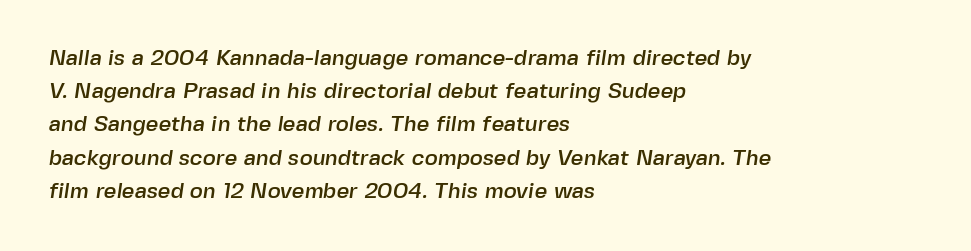
Is the letter spacing exaggerated? No — it looks like the ordinary default. Honestly, the row spacing looks completely unremarkable. This sample is left-justified, so line endings fall wherever the words run out. The space beneath each line is pristine and unruled.
